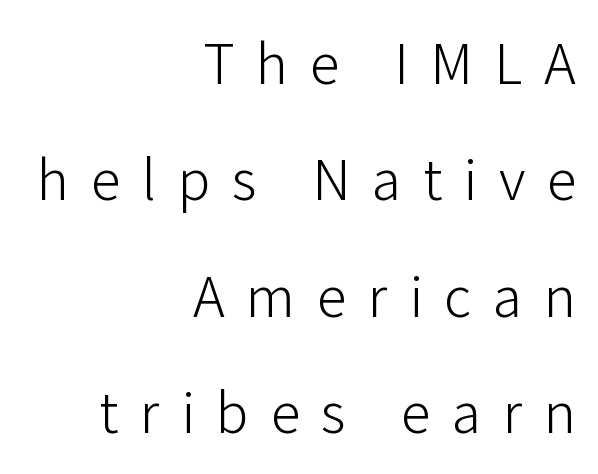
Q: Is the text bold? A: No.
Q: Is the text italic (slanted)? A: No, it is upright.
Q: Is the typeface a serif or a sans-serif typeface? A: Sans-serif.
Q: Is the text underlined? A: No.
Q: How is the paragraph aligned? A: Right-aligned.
Q: Is the spacing between letters normal or unusually wide? A: Unusually wide.
Q: Is the spacing between lines tight, normal or loose? A: Loose.
Q: Width (condensed, normal, or wide)? A: Normal.
Q: Stroke contrast? A: Low.
Q: x-height? A: Medium.
Q: Monospaced? A: No.
